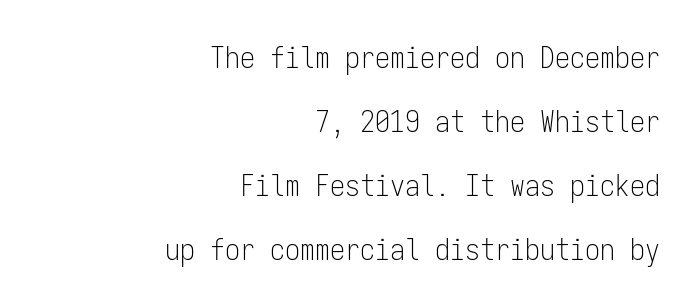
{"serif": "no", "italic": "no", "bold": "no", "weight": "light", "width": "condensed", "stroke_contrast": "low", "x_height": "medium", "monospaced": "yes", "underline": "no", "align": "right", "line_spacing": "loose", "line_spacing_ratio": 2.13, "letter_spacing": "normal", "letter_spacing_em": 0.0, "glyph_px": 30}
